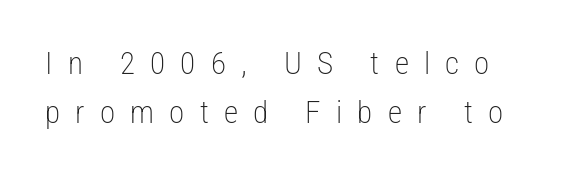
A typesetter would call this leading conventional body-copy spacing. Is this a sans? Yes — the strokes have no serifs. Clear beneath every line of the passage. The passage shown is typed in a proportional face where columns would drift. Tall strokes in this sample are plumb rather than angled.
